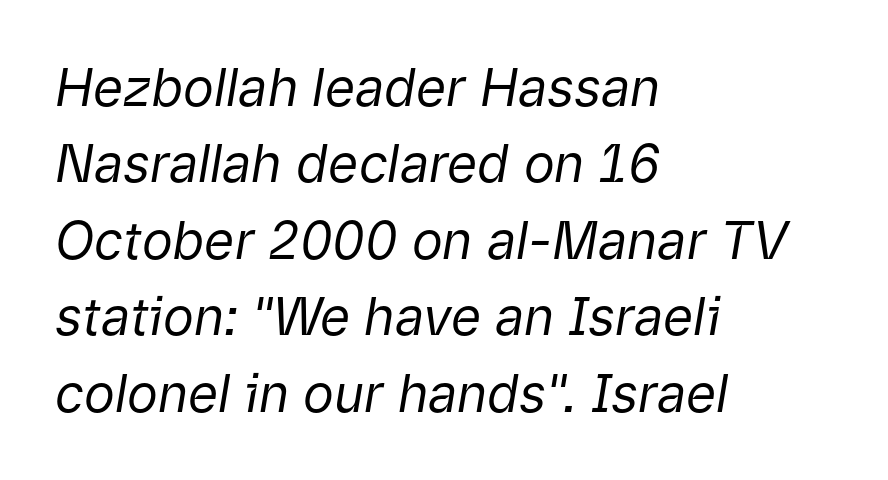
Q: Is the text bold? A: No.
Q: Is the text italic (slanted)? A: Yes, it leans right by about 9 degrees.
Q: Is the text underlined? A: No.
Q: How is the paragraph aligned? A: Left-aligned.
Q: Is the spacing between letters normal or unusually wide? A: Normal.
Q: Is the spacing between lines tight, normal or loose? A: Normal.
Q: Width (condensed, normal, or wide)? A: Normal.
Q: Stroke contrast? A: Low.
Q: x-height? A: Medium.
Q: Monospaced? A: No.
